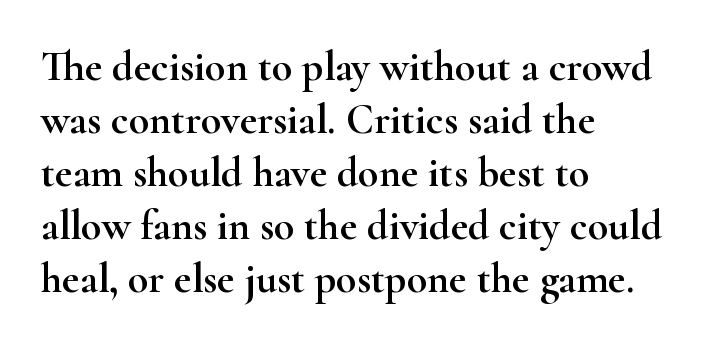
Q: Is the text italic (slanted)? A: No, it is upright.
Q: Is the typeface a serif or a sans-serif typeface? A: Serif.
Q: Is the text underlined? A: No.
Q: How is the paragraph aligned? A: Left-aligned.
Q: Is the spacing between letters normal or unusually wide? A: Normal.
Q: Is the spacing between lines tight, normal or loose? A: Normal.
Q: Width (condensed, normal, or wide)? A: Wide.
Q: Stroke contrast? A: High.
Q: x-height? A: Small.
Q: Monospaced? A: No.
